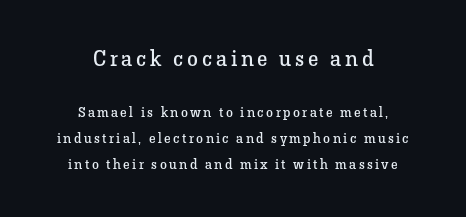
The image shows 22 px text type, upright; set centered, line spacing 1.86x, not underlined; the first (top) block is 1.57x larger.
